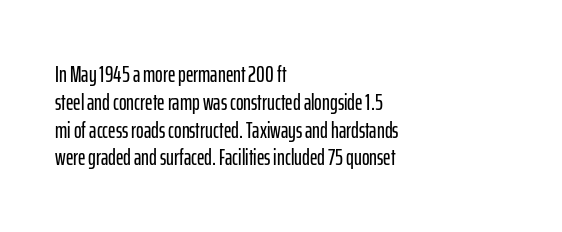
Here the glyphs are tracked normally, forming tight word shapes. The specimen omits any rule beneath the text block's lines. Vertical strokes here are truly vertical. The lines in this sample share a left origin and differ only in where they stop.
